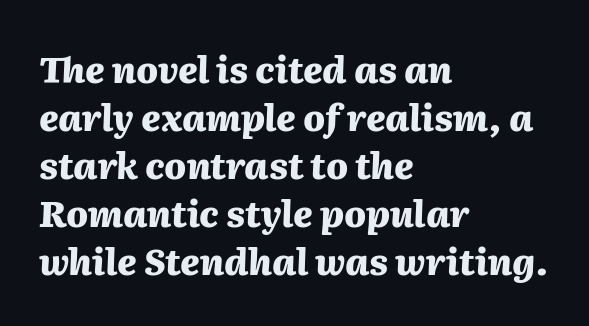
There is no visible air inserted between adjacent glyphs. Each letter keeps its own natural width here, so spacing adapts to shape. The lines in this sample share a left origin and differ only in where they stop. Whoever set this chose a conventional vertical rhythm. Just letters on the line, the space beneath them empty.
